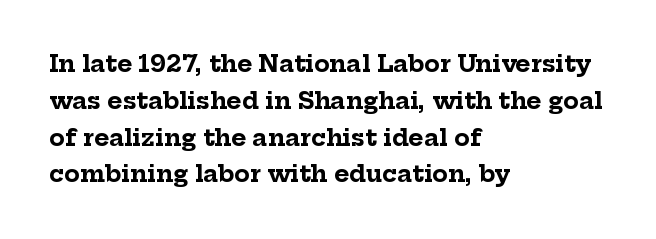
{"italic": "no", "bold": "yes", "underline": "no", "align": "left", "line_spacing": "normal", "line_spacing_ratio": 1.6, "letter_spacing": "normal", "letter_spacing_em": 0.0, "glyph_px": 23}
